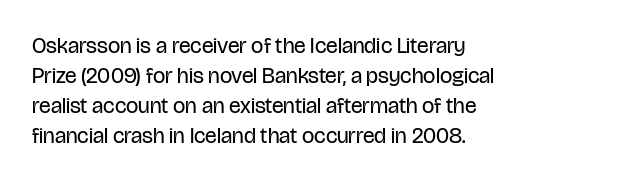
The image shows 22 px text type, upright; set left-aligned, normal line spacing (1.37x), normal letter spacing, not underlined.
